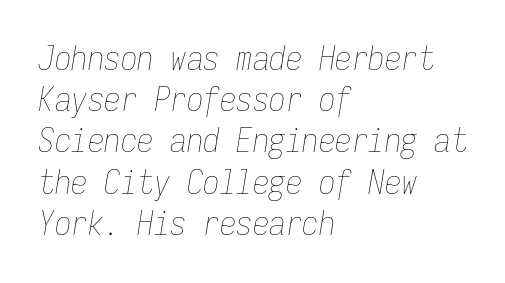
Q: Is the text bold? A: No.
Q: Is the text italic (slanted)? A: Yes, it leans right by about 9 degrees.
Q: Is the text underlined? A: No.
Q: How is the paragraph aligned? A: Left-aligned.
Q: Is the spacing between letters normal or unusually wide? A: Normal.
Q: Is the spacing between lines tight, normal or loose? A: Normal.
Q: Width (condensed, normal, or wide)? A: Condensed.
Q: Stroke contrast? A: Low.
Q: x-height? A: Medium.
Q: Monospaced? A: Yes.
